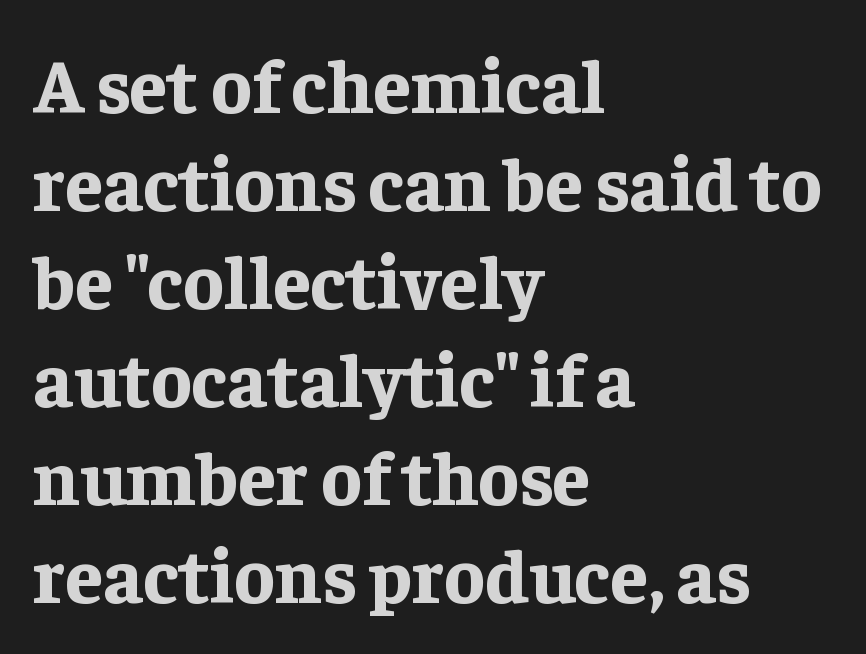
The image shows 76 px bold serif type, upright; set left-aligned, normal line spacing (1.29x), normal letter spacing, not underlined; low stroke contrast and a medium x-height.
